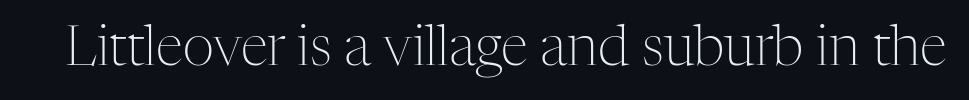
{"serif": "yes", "italic": "no", "bold": "no", "weight": "light", "width": "normal", "stroke_contrast": "medium", "x_height": "medium", "monospaced": "no", "underline": "no", "letter_spacing": "normal", "letter_spacing_em": 0.0, "glyph_px": 55}
